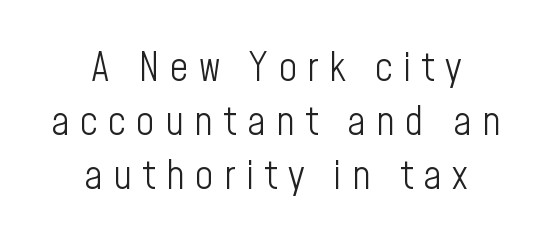
{"serif": "no", "italic": "no", "bold": "no", "weight": "light", "width": "condensed", "stroke_contrast": "low", "x_height": "medium", "monospaced": "no", "underline": "no", "align": "center", "line_spacing": "normal", "line_spacing_ratio": 1.35, "letter_spacing": "wide", "letter_spacing_em": 0.26, "glyph_px": 40}
